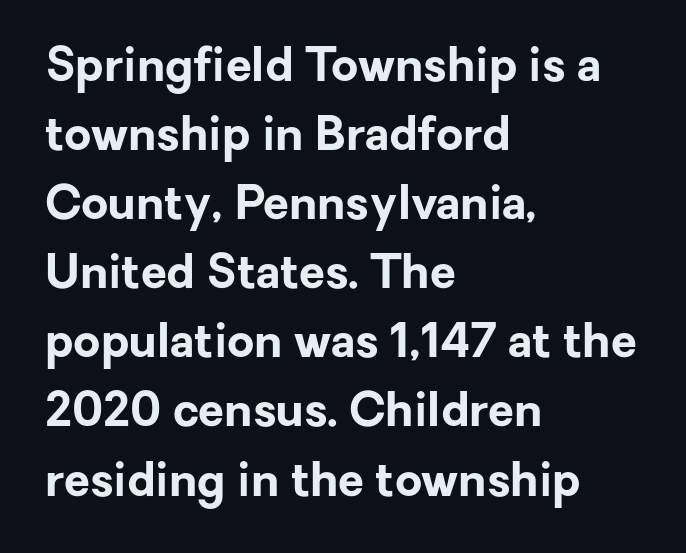
The image shows 47 px bold sans-serif type, upright; set left-aligned, normal line spacing (1.47x), normal letter spacing, not underlined; low stroke contrast and a medium x-height.
